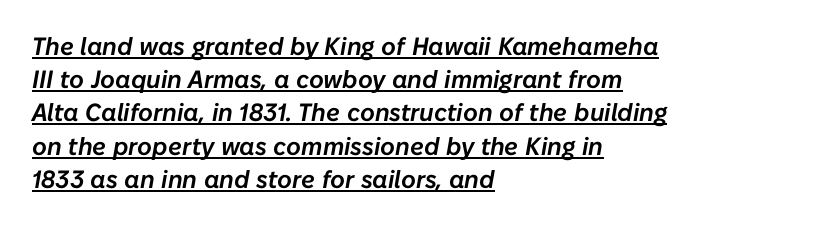
The image shows 25 px text type, italic (leaning right); set left-aligned, normal line spacing (1.33x), normal letter spacing, underlined.
